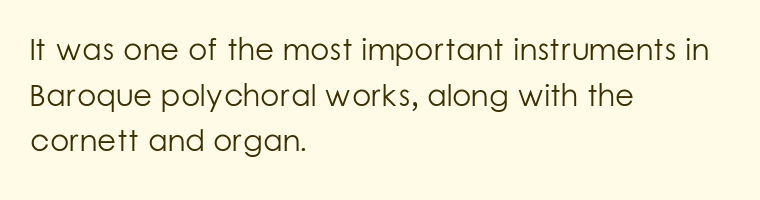
This reads as an unemphasized weight, regular at the heaviest. In CSS terms this would be text-align: left. This rendering leaves character spacing at its baseline value. Vertical spacing — default.
